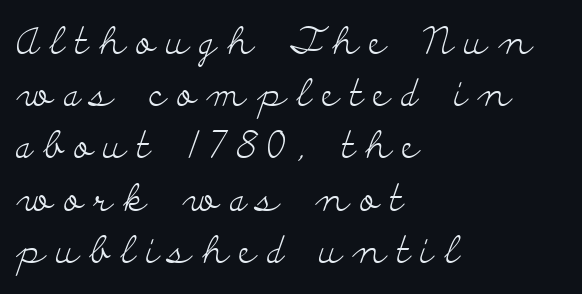
The image shows 37 px light, wide serif type; set left-aligned, normal line spacing (1.41x), unusually wide letter spacing (+0.29 em), not underlined; low stroke contrast and a small x-height.
